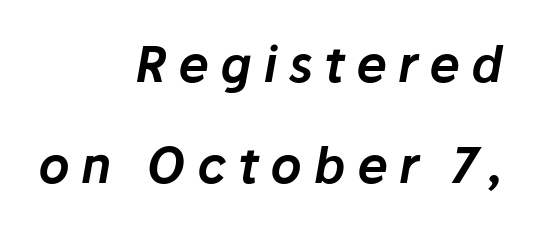
The image shows 49 px text type, italic (leaning right); set right-aligned, loose line spacing (2.06x), unusually wide letter spacing (+0.23 em), not underlined; low stroke contrast and a medium x-height.
